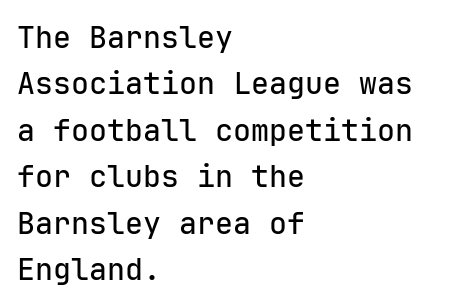
Is the letter spacing exaggerated? No — it looks like the ordinary default. Designer's note — italics off, roman on. Each letter's strokes conclude bluntly, with no projecting serifs. The rows are spaced the way most documents space them. Looks like terminal output: every glyph gets an equal slot. Words float on clear page, feet unadorned.
